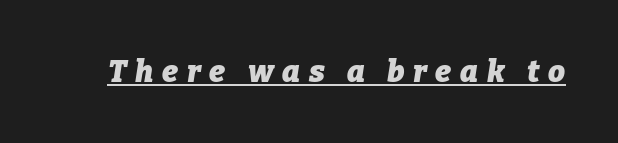
Q: Is the text bold? A: Yes.
Q: Is the text italic (slanted)? A: Yes, it leans right by about 9 degrees.
Q: Is the text underlined? A: Yes.
Q: Is the spacing between letters normal or unusually wide? A: Unusually wide.
Q: Width (condensed, normal, or wide)? A: Normal.
Q: Stroke contrast? A: Low.
Q: x-height? A: Medium.
Q: Monospaced? A: No.
